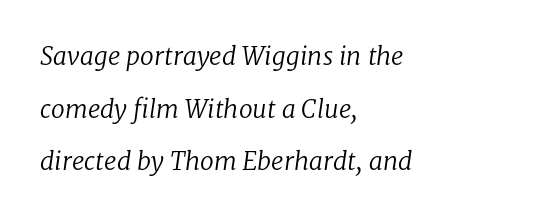
The image shows 25 px text type, italic (leaning right); set left-aligned, loose line spacing (2.11x), normal letter spacing, not underlined.
